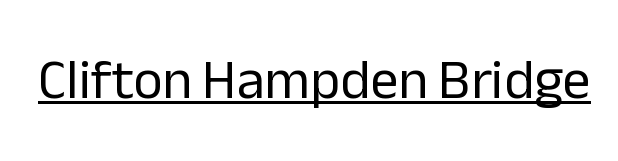
Q: Is the text bold? A: No.
Q: Is the text italic (slanted)? A: No, it is upright.
Q: Is the typeface a serif or a sans-serif typeface? A: Sans-serif.
Q: Is the text underlined? A: Yes.
Q: Is the spacing between letters normal or unusually wide? A: Normal.
Q: Width (condensed, normal, or wide)? A: Normal.
Q: Stroke contrast? A: Low.
Q: x-height? A: Medium.
Q: Monospaced? A: No.
